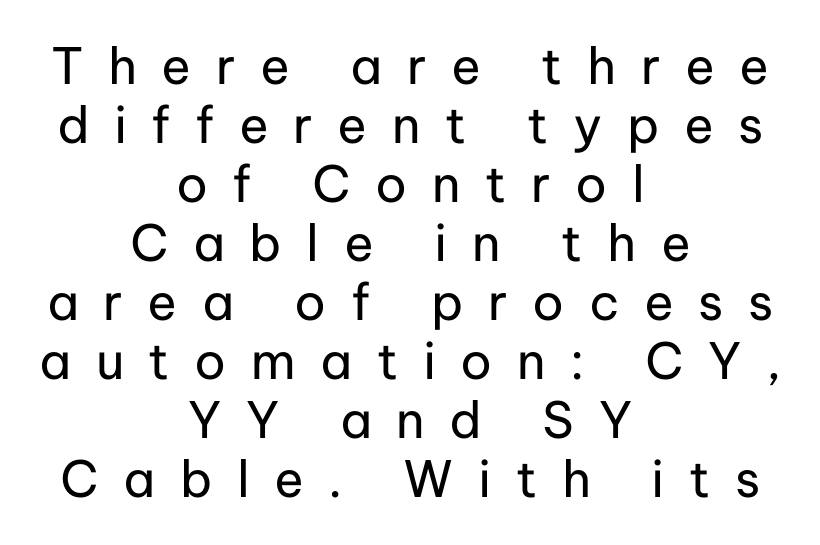
Every stem runs plumb, perpendicular to the baseline. Where is the straight margin? There isn't one; the lines are centered. Spacing verdict: proportional, widths tailored to each character. A bare baseline throughout the passage. The typeface has the unassuming heft of standard copy or less.
